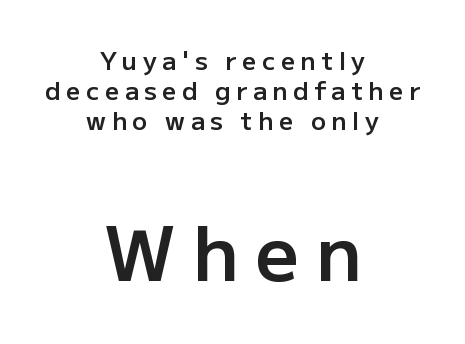
Q: Is the text bold? A: Semi-bold.
Q: Is the text italic (slanted)? A: No, it is upright.
Q: Is the typeface a serif or a sans-serif typeface? A: Sans-serif.
Q: Is the text underlined? A: No.
Q: How is the paragraph aligned? A: Centered.
Q: Is the spacing between letters normal or unusually wide? A: Unusually wide.
Q: Which block of text is set in a larger size, the first (top) or the second (bottom)? A: The second (bottom) one.
Q: Width (condensed, normal, or wide)? A: Normal.
Q: Stroke contrast? A: Low.
Q: x-height? A: Medium.
Q: Monospaced? A: No.
